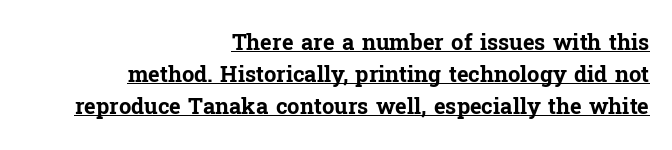
The designer left line spacing at the default. A dark, heavy texture on the line: the type is bold. Students, note that the glyphs here touch the page at normal intervals. This sample uses an upright cut, with every glyph sitting square on the baseline. Horizontally, the lines are justified to the trailing edge only. The specimen includes a rule beneath the text block's lines.
